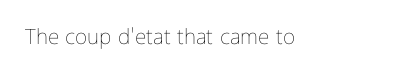
The image shows 21 px text type, upright; set normal letter spacing, not underlined.
